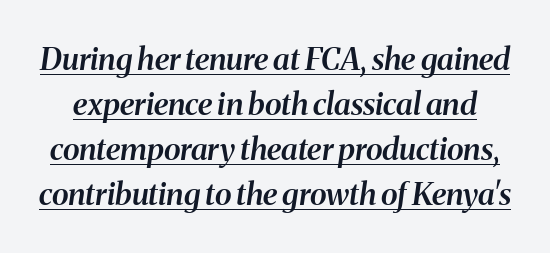
Regarding leading, the lines here are spaced in the standard way. Spacing between characters is what you'd get straight out of the box. A typesetter would label this face a serif. A typographer would call this underscored text.
